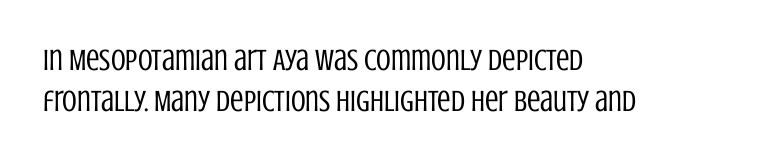
Each letter's strokes conclude bluntly, with no projecting serifs. The letters stand upright; this is a roman face. A quiet, ordinary-to-light weight characterises the typeface. Is the block centered? No — it sits flush against the left margin.
